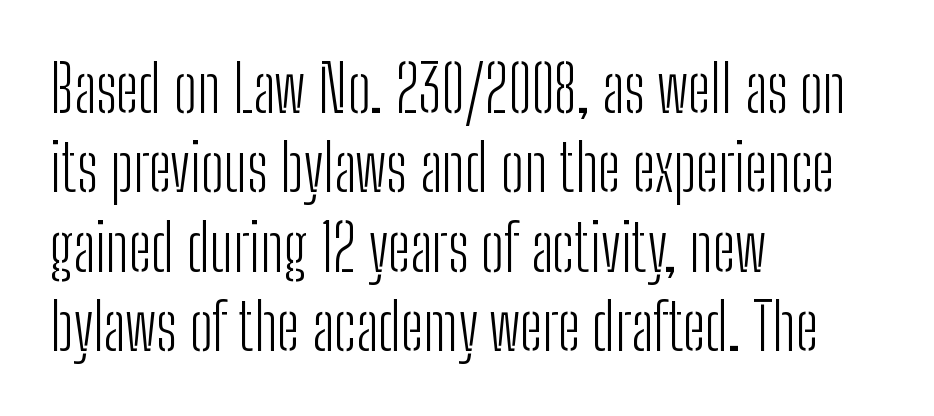
Q: Is the text bold? A: No.
Q: Is the text italic (slanted)? A: No, it is upright.
Q: Is the typeface a serif or a sans-serif typeface? A: Sans-serif.
Q: Is the text underlined? A: No.
Q: How is the paragraph aligned? A: Left-aligned.
Q: Is the spacing between letters normal or unusually wide? A: Normal.
Q: Width (condensed, normal, or wide)? A: Condensed.
Q: Stroke contrast? A: Low.
Q: x-height? A: Medium.
Q: Monospaced? A: No.
